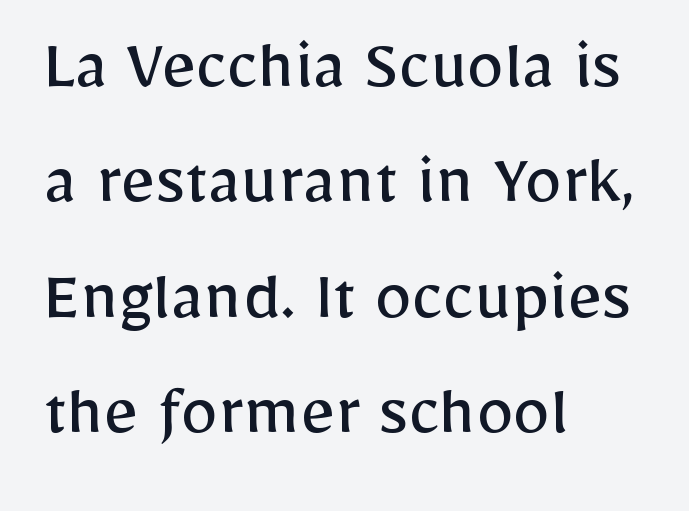
Each word holds together tightly as a unit, with standard inter-letter gaps. Underline: absent. Serifs: no, the terminals of the letterforms are clean. Nope, not italic — everything's standing straight. Line spacing here is normal.
